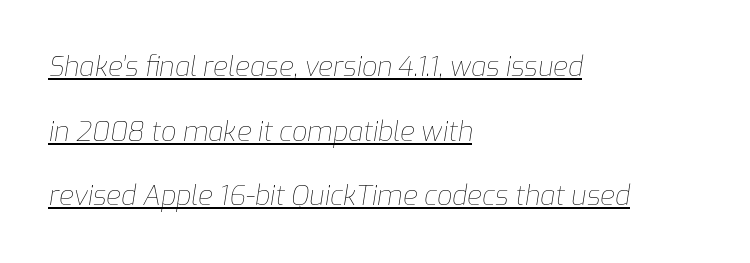
Short note: letters normally spaced. Each line starts at the same left margin while the right side varies. In designer terms, the underline attribute is active on this setting. Tall strokes in this sample are angled rather than plumb.
